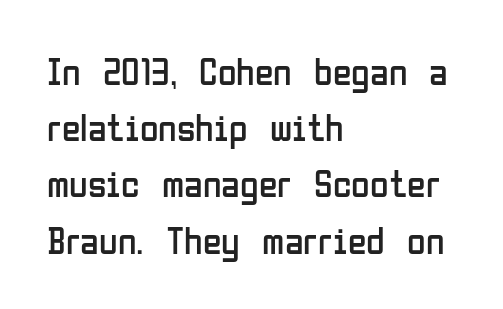
Q: Is the text bold? A: No.
Q: Is the text italic (slanted)? A: No, it is upright.
Q: Is the typeface a serif or a sans-serif typeface? A: Sans-serif.
Q: Is the text underlined? A: No.
Q: How is the paragraph aligned? A: Left-aligned.
Q: Is the spacing between letters normal or unusually wide? A: Normal.
Q: Is the spacing between lines tight, normal or loose? A: Normal.
Q: Width (condensed, normal, or wide)? A: Condensed.
Q: Stroke contrast? A: Low.
Q: x-height? A: Medium.
Q: Monospaced? A: No.
